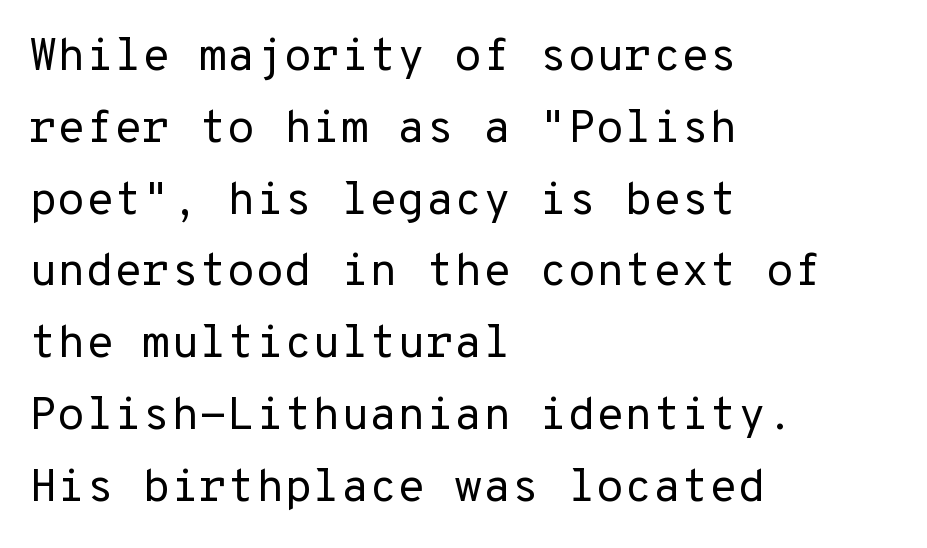
The image shows 46 px regular-weight sans-serif type, upright; set left-aligned, normal line spacing (1.56x), normal letter spacing, not underlined; low stroke contrast and a medium x-height.
